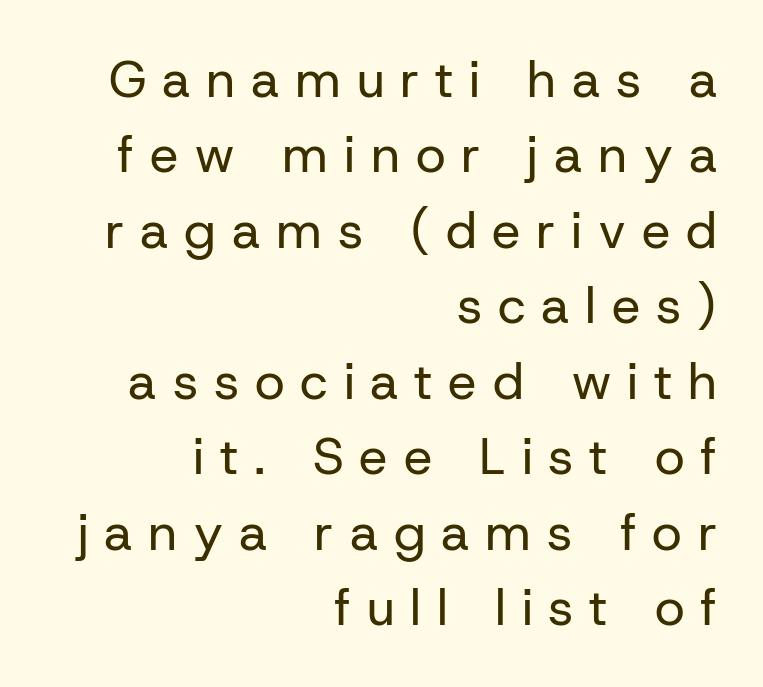
The image shows 51 px regular-weight sans-serif type, upright; set right-aligned, normal line spacing (1.48x), unusually wide letter spacing (+0.31 em), not underlined; low stroke contrast and a medium x-height.
